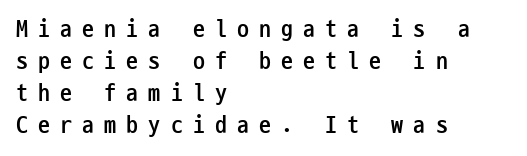
Q: Is the text bold? A: Yes.
Q: Is the text italic (slanted)? A: No, it is upright.
Q: Is the text underlined? A: No.
Q: How is the paragraph aligned? A: Left-aligned.
Q: Is the spacing between letters normal or unusually wide? A: Unusually wide.
Q: Is the spacing between lines tight, normal or loose? A: Normal.
